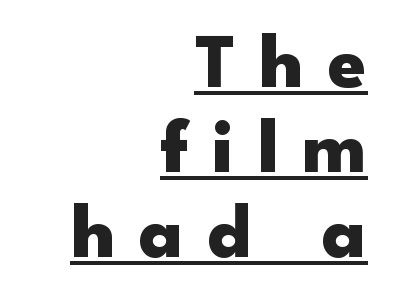
{"serif": "no", "italic": "no", "bold": "yes", "weight": "heavy", "width": "wide", "stroke_contrast": "low", "x_height": "small", "monospaced": "no", "underline": "yes", "align": "right", "line_spacing": "tight", "line_spacing_ratio": 1.09, "letter_spacing": "wide", "letter_spacing_em": 0.31, "glyph_px": 78}
